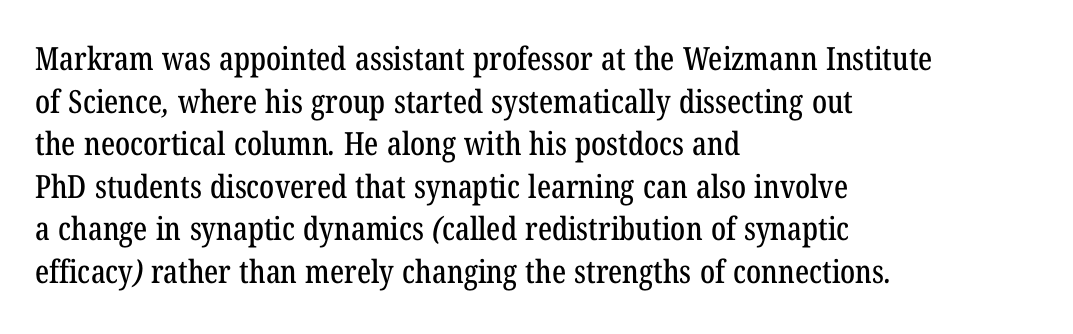
Q: Is the typeface a serif or a sans-serif typeface? A: Serif.
Q: Is the text underlined? A: No.
Q: How is the paragraph aligned? A: Left-aligned.
Q: Is the spacing between letters normal or unusually wide? A: Normal.
Q: Is the spacing between lines tight, normal or loose? A: Normal.
Q: Width (condensed, normal, or wide)? A: Condensed.
Q: Stroke contrast? A: Low.
Q: x-height? A: Medium.
Q: Monospaced? A: No.
